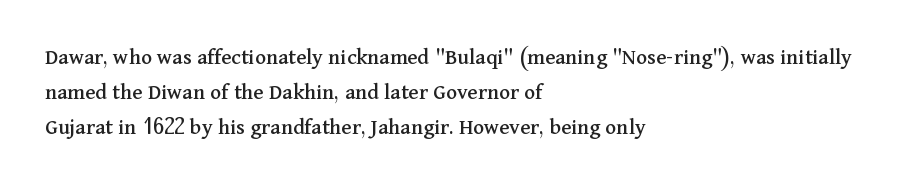
{"italic": "no", "underline": "no", "align": "left", "line_spacing": "normal", "line_spacing_ratio": 1.52, "letter_spacing": "normal", "letter_spacing_em": 0.0, "glyph_px": 23}
